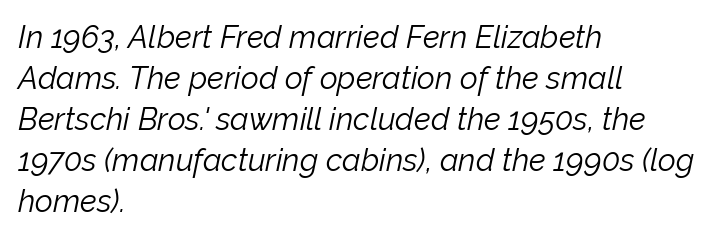
{"italic": "yes", "lean": "right", "slant_degrees": 12, "bold": "no", "weight": "light", "width": "normal", "stroke_contrast": "low", "x_height": "medium", "monospaced": "no", "underline": "no", "align": "left", "line_spacing": "normal", "line_spacing_ratio": 1.32, "letter_spacing": "normal", "letter_spacing_em": 0.0, "glyph_px": 31}
